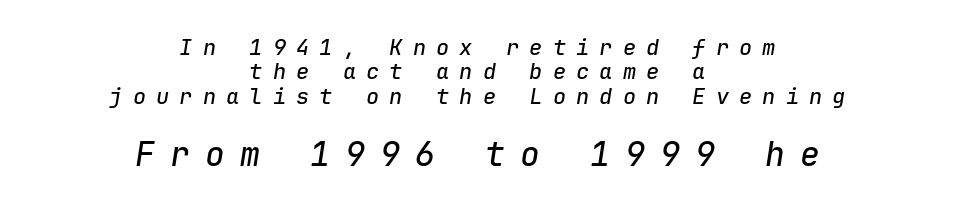
Substantial extra tracking has been applied to these lines. No word sits above an underline. Where is the straight margin? There isn't one; the lines are centered. This sample has the even, mechanical cadence of fixed-width lettering. Which chunk is bigger? The second one — the bottom block dwarfs the top. Notice how the stems are inclined rather than vertical — that's the hallmark of italics.
